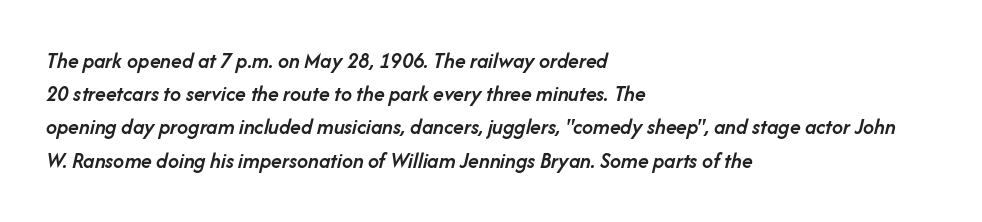
{"italic": "yes", "lean": "right", "slant_degrees": 14, "bold": "semi", "underline": "no", "align": "left", "line_spacing": "normal", "line_spacing_ratio": 1.51, "letter_spacing": "normal", "letter_spacing_em": 0.0, "glyph_px": 22}
